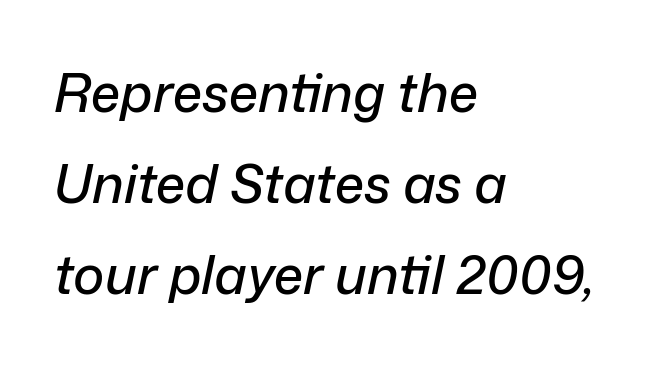
Q: Is the text italic (slanted)? A: Yes, it leans right by about 12 degrees.
Q: Is the text underlined? A: No.
Q: How is the paragraph aligned? A: Left-aligned.
Q: Is the spacing between letters normal or unusually wide? A: Normal.
Q: Width (condensed, normal, or wide)? A: Normal.
Q: Stroke contrast? A: Low.
Q: x-height? A: Medium.
Q: Monospaced? A: No.
